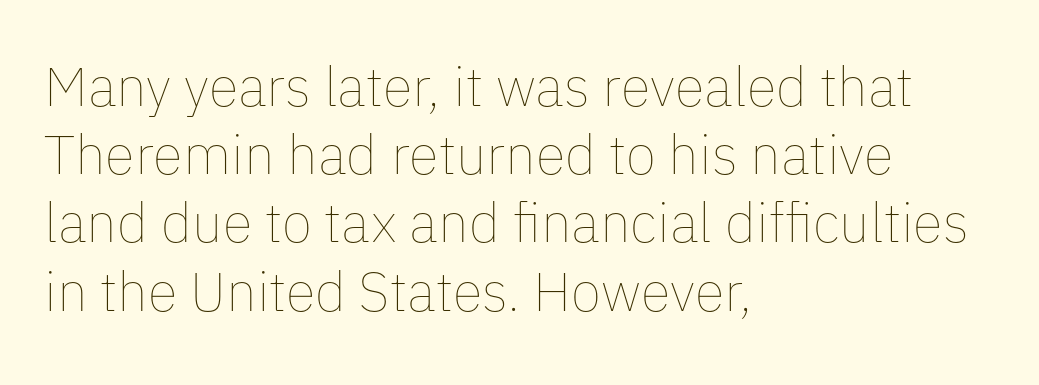
Q: Is the text bold? A: No.
Q: Is the text italic (slanted)? A: No, it is upright.
Q: Is the text underlined? A: No.
Q: How is the paragraph aligned? A: Left-aligned.
Q: Is the spacing between letters normal or unusually wide? A: Normal.
Q: Width (condensed, normal, or wide)? A: Normal.
Q: Stroke contrast? A: Low.
Q: x-height? A: Medium.
Q: Monospaced? A: No.
